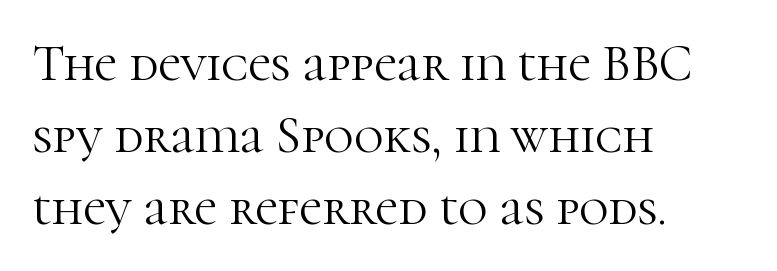
The image shows 51 px light serif type, upright; set left-aligned, normal line spacing (1.41x), normal letter spacing, not underlined; high stroke contrast and a medium x-height.
